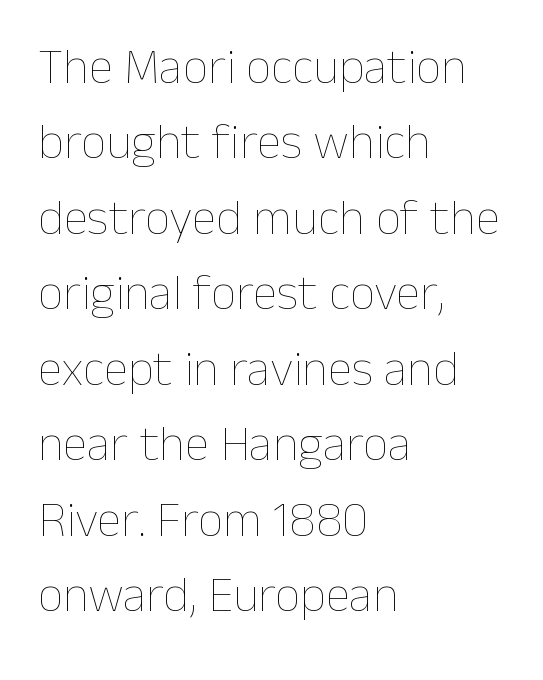
Q: Is the text bold? A: No.
Q: Is the text italic (slanted)? A: No, it is upright.
Q: Is the text underlined? A: No.
Q: How is the paragraph aligned? A: Left-aligned.
Q: Is the spacing between letters normal or unusually wide? A: Normal.
Q: Is the spacing between lines tight, normal or loose? A: Normal.
Q: Width (condensed, normal, or wide)? A: Normal.
Q: Stroke contrast? A: Low.
Q: x-height? A: Medium.
Q: Monospaced? A: No.
